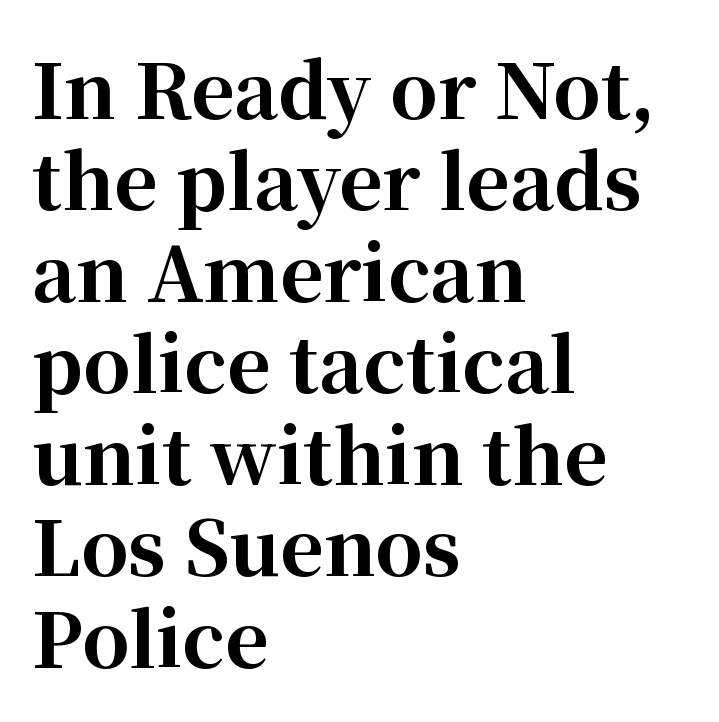
Each glyph is drawn with heavy, bold strokes. There is no visible air inserted between adjacent glyphs. Which margin do the lines hug? The left one — the right edge is uneven. Just letters on the line, the space beneath them empty. Classification — serif. Looks like regular typesetting: each glyph gets only the width it needs.
